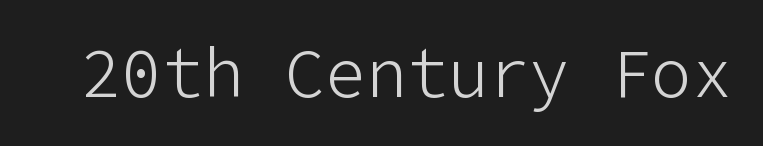
Q: Is the text bold? A: No.
Q: Is the text italic (slanted)? A: No, it is upright.
Q: Is the typeface a serif or a sans-serif typeface? A: Sans-serif.
Q: Is the text underlined? A: No.
Q: Is the spacing between letters normal or unusually wide? A: Normal.
Q: Width (condensed, normal, or wide)? A: Normal.
Q: Stroke contrast? A: Low.
Q: x-height? A: Medium.
